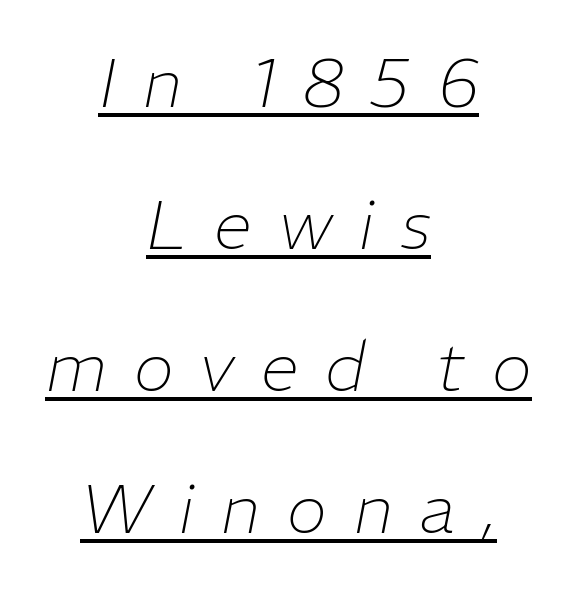
The image shows 68 px thin type, italic (leaning right); set centered, loose line spacing (2.09x), unusually wide letter spacing (+0.4 em), underlined; low stroke contrast and a medium x-height.
